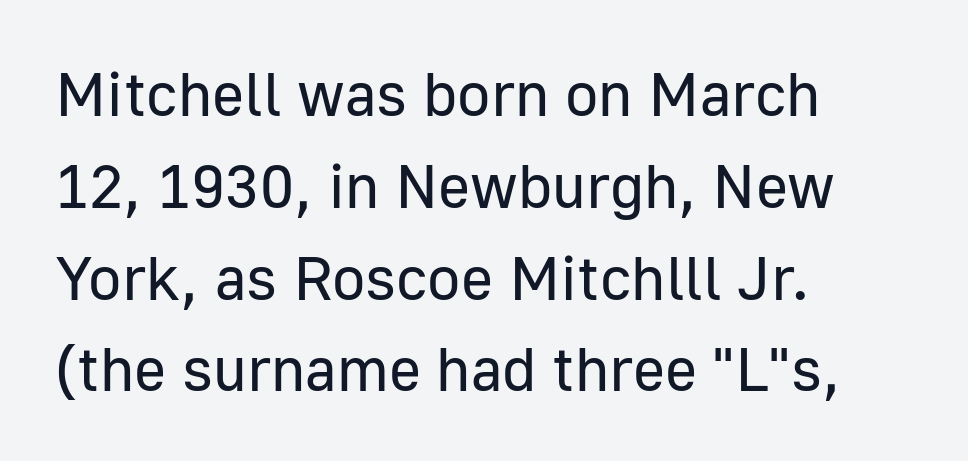
Q: Is the text bold? A: No.
Q: Is the text italic (slanted)? A: No, it is upright.
Q: Is the typeface a serif or a sans-serif typeface? A: Sans-serif.
Q: Is the text underlined? A: No.
Q: How is the paragraph aligned? A: Left-aligned.
Q: Is the spacing between letters normal or unusually wide? A: Normal.
Q: Is the spacing between lines tight, normal or loose? A: Normal.
Q: Width (condensed, normal, or wide)? A: Normal.
Q: Stroke contrast? A: Low.
Q: x-height? A: Medium.
Q: Monospaced? A: No.
